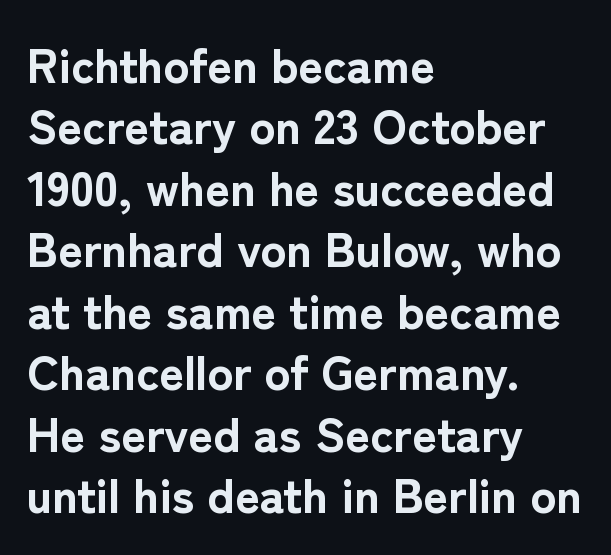
Default kerning and tracking; the words read as compact shapes. The type family on display is of the sans-serif kind. The font is running at its bold setting. Baseline-to-baseline distance is the conventional proportion of letter height. The baseline area is clear. Note the varied advance widths — an 'i' is clearly narrower than an 'm'.
